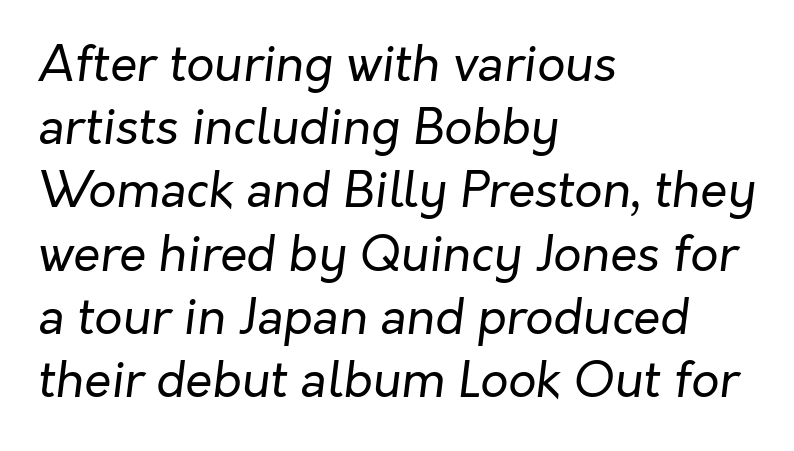
Q: Is the text bold? A: No.
Q: Is the text italic (slanted)? A: Yes, it leans right by about 7 degrees.
Q: Is the text underlined? A: No.
Q: How is the paragraph aligned? A: Left-aligned.
Q: Is the spacing between letters normal or unusually wide? A: Normal.
Q: Is the spacing between lines tight, normal or loose? A: Normal.
Q: Width (condensed, normal, or wide)? A: Normal.
Q: Stroke contrast? A: Low.
Q: x-height? A: Medium.
Q: Monospaced? A: No.
